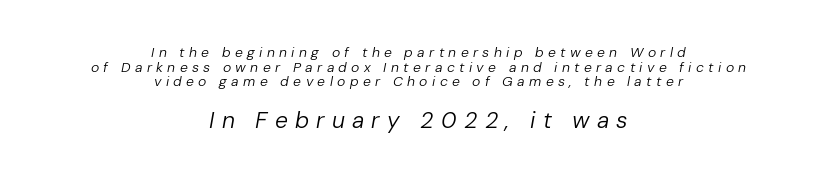
The image shows 23 px text type, italic (leaning right); set centered, tight line spacing (1.05x), unusually wide letter spacing (+0.31 em), not underlined; the second (bottom) block is 1.64x larger.
